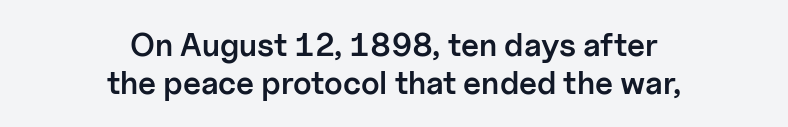
The image shows 32 px semibold sans-serif type, upright; set centered, line spacing 1.18x, normal letter spacing, not underlined; low stroke contrast and a medium x-height.
